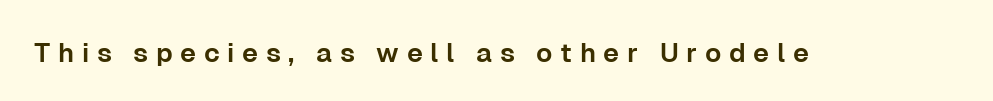
The image shows 27 px text type, upright; set unusually wide letter spacing (+0.28 em), not underlined.
